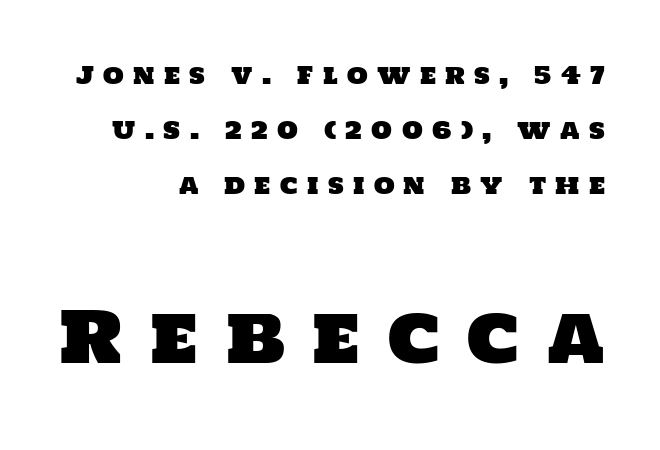
This layout puts the modest block above and the oversized block below. Each word looks stretched out because of the extra space between its letters. The text block is weighted toward the right margin, trailing off unevenly leftward. The rendering shows plain stroke endings on the letterforms — a sans-serif design. The passage shown stacks its lines with a broad gap.
